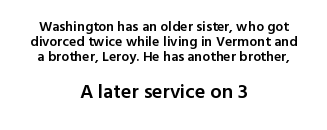
The image shows 20 px text type, upright; set centered, tight line spacing (1.06x), normal letter spacing, not underlined; the second (bottom) block is 1.43x larger.
